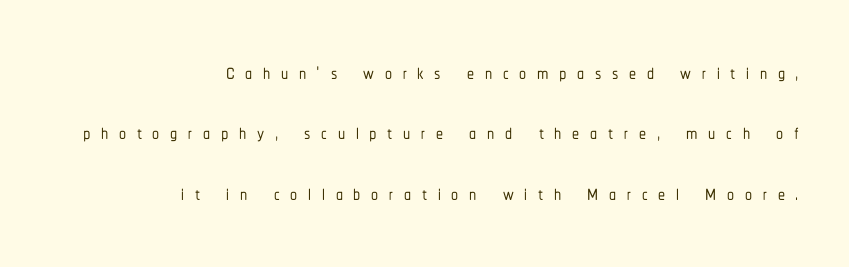
The rendering uses natural spacing where letterforms have individual widths. What stands out about the letter spacing? Its width — letters are far apart. The strip under each line holds only bare page. The setting favours the right margin, as signatures and pull-quotes sometimes do. Every character sits straight up, as roman type does.
